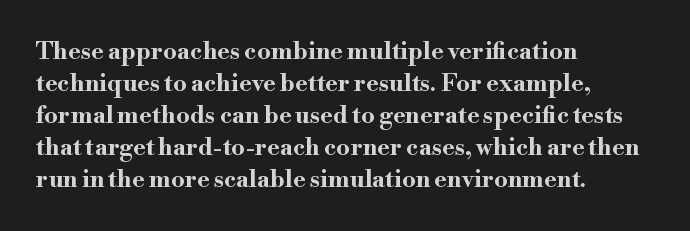
The image shows 24 px bold type, upright; set left-aligned, normal line spacing (1.33x), normal letter spacing, not underlined.
